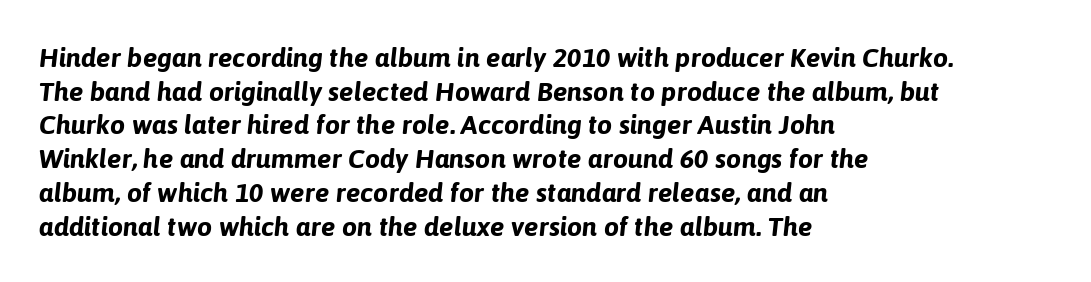
Q: Is the text bold? A: Yes.
Q: Is the text italic (slanted)? A: Yes, it leans right by about 6 degrees.
Q: Is the text underlined? A: No.
Q: How is the paragraph aligned? A: Left-aligned.
Q: Is the spacing between letters normal or unusually wide? A: Normal.
Q: Is the spacing between lines tight, normal or loose? A: Normal.
